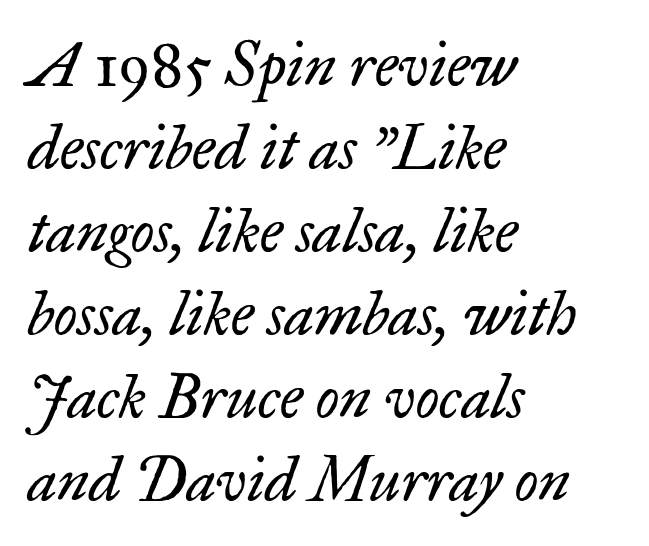
Q: Is the text bold? A: No.
Q: Is the text italic (slanted)? A: Yes, it leans right by about 17 degrees.
Q: Is the typeface a serif or a sans-serif typeface? A: Serif.
Q: Is the text underlined? A: No.
Q: How is the paragraph aligned? A: Left-aligned.
Q: Is the spacing between letters normal or unusually wide? A: Normal.
Q: Is the spacing between lines tight, normal or loose? A: Normal.
Q: Width (condensed, normal, or wide)? A: Normal.
Q: Stroke contrast? A: Low.
Q: x-height? A: Small.
Q: Monospaced? A: No.
